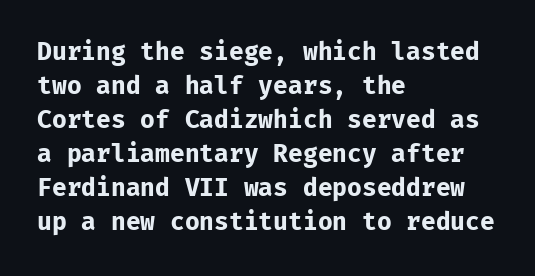
The image shows 24 px bold type, upright; set left-aligned, normal line spacing (1.42x), normal letter spacing, not underlined.
